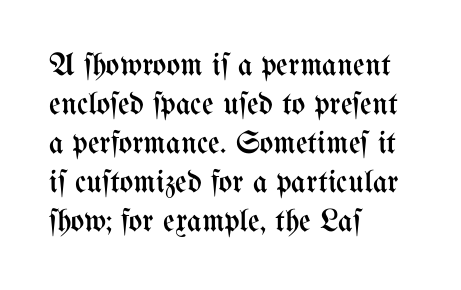
Q: Is the text bold? A: No.
Q: Is the text italic (slanted)? A: No, it is upright.
Q: Is the text underlined? A: No.
Q: How is the paragraph aligned? A: Left-aligned.
Q: Is the spacing between letters normal or unusually wide? A: Normal.
Q: Width (condensed, normal, or wide)? A: Condensed.
Q: Stroke contrast? A: Medium.
Q: x-height? A: Medium.
Q: Monospaced? A: No.
